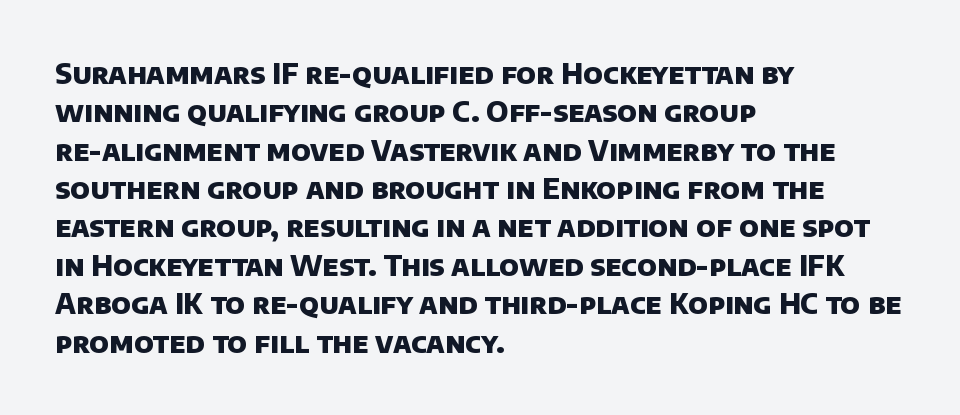
{"serif": "no", "bold": "yes", "weight": "heavy", "width": "normal", "stroke_contrast": "low", "x_height": "large", "monospaced": "no", "underline": "no", "align": "left", "line_spacing": "normal", "line_spacing_ratio": 1.37, "letter_spacing": "normal", "letter_spacing_em": 0.0, "glyph_px": 28}
